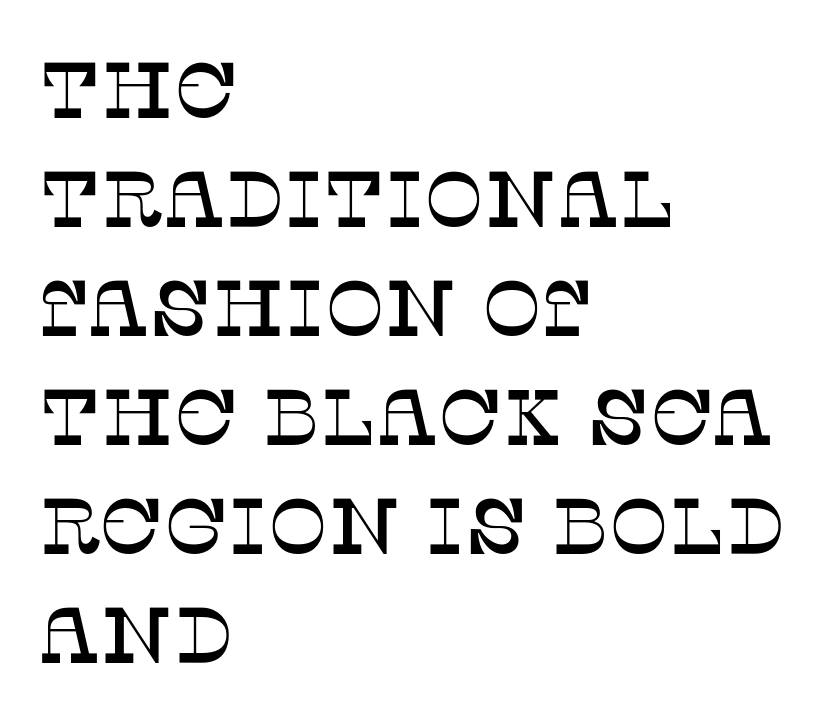
Plain, unruled lines of type. Each letter keeps its own natural width here, so spacing adapts to shape. Horizontal alignment here is leftward, the default for most running prose. The designer left line spacing at the default. Notice how the stems are strictly vertical — no italics here.
